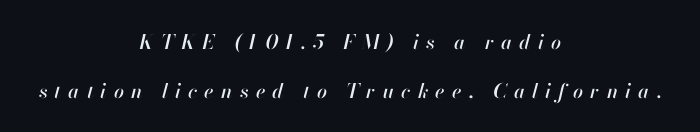
Q: Is the text italic (slanted)? A: Yes, it leans right by about 13 degrees.
Q: Is the text underlined? A: No.
Q: How is the paragraph aligned? A: Centered.
Q: Is the spacing between letters normal or unusually wide? A: Unusually wide.
Q: Is the spacing between lines tight, normal or loose? A: Loose.
